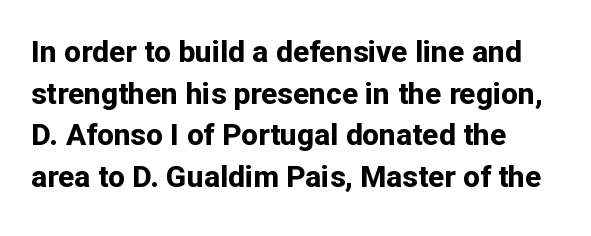
Q: Is the text bold? A: Yes.
Q: Is the text italic (slanted)? A: No, it is upright.
Q: Is the typeface a serif or a sans-serif typeface? A: Sans-serif.
Q: Is the text underlined? A: No.
Q: How is the paragraph aligned? A: Left-aligned.
Q: Is the spacing between letters normal or unusually wide? A: Normal.
Q: Is the spacing between lines tight, normal or loose? A: Normal.
Q: Width (condensed, normal, or wide)? A: Normal.
Q: Stroke contrast? A: Low.
Q: x-height? A: Medium.
Q: Monospaced? A: No.
